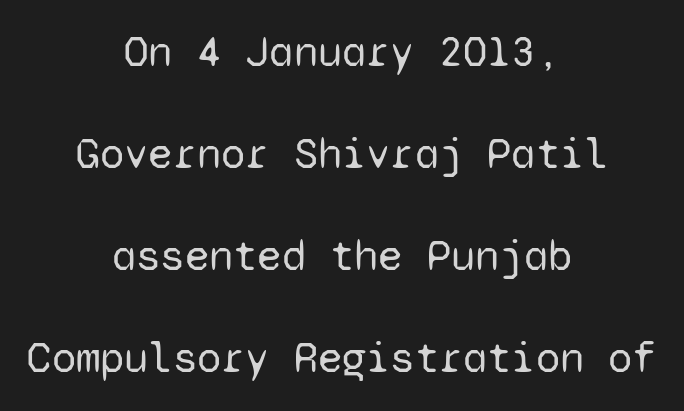
Q: Is the text bold? A: No.
Q: Is the text italic (slanted)? A: No, it is upright.
Q: Is the typeface a serif or a sans-serif typeface? A: Sans-serif.
Q: Is the text underlined? A: No.
Q: How is the paragraph aligned? A: Centered.
Q: Is the spacing between letters normal or unusually wide? A: Normal.
Q: Is the spacing between lines tight, normal or loose? A: Loose.
Q: Width (condensed, normal, or wide)? A: Normal.
Q: Stroke contrast? A: Low.
Q: x-height? A: Medium.
Q: Monospaced? A: Yes.
